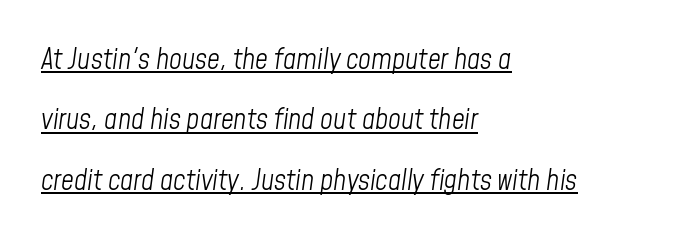
{"italic": "yes", "lean": "right", "slant_degrees": 8, "bold": "no", "weight": "light", "width": "condensed", "stroke_contrast": "low", "x_height": "medium", "monospaced": "no", "underline": "yes", "align": "left", "line_spacing": "loose", "line_spacing_ratio": 2.16, "letter_spacing": "normal", "letter_spacing_em": 0.0, "glyph_px": 28}
